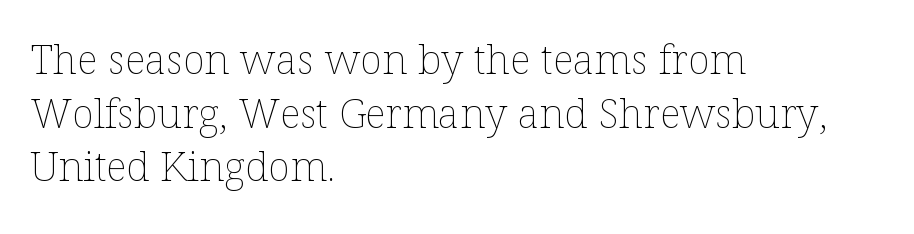
The image shows 41 px thin type, upright; set left-aligned, normal line spacing (1.31x), normal letter spacing, not underlined; low stroke contrast and a medium x-height.
